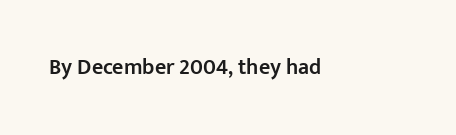
The image shows 22 px text type, upright; set normal letter spacing, not underlined.
